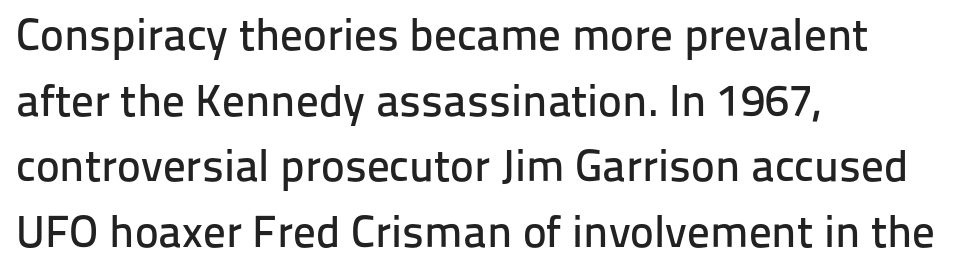
{"serif": "no", "italic": "no", "width": "normal", "stroke_contrast": "low", "x_height": "medium", "monospaced": "no", "underline": "no", "align": "left", "line_spacing": "normal", "line_spacing_ratio": 1.46, "letter_spacing": "normal", "letter_spacing_em": 0.0, "glyph_px": 45}
